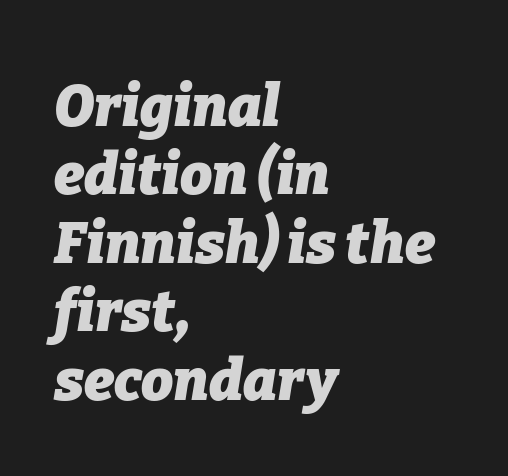
The image shows 57 px heavy type, italic (leaning right); set left-aligned, line spacing 1.2x, normal letter spacing, not underlined; low stroke contrast and a medium x-height.
